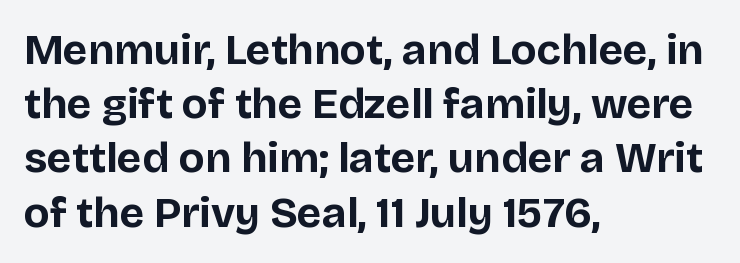
The image shows 43 px bold sans-serif type, upright; set left-aligned, normal line spacing (1.26x), normal letter spacing, not underlined; low stroke contrast and a large x-height.
